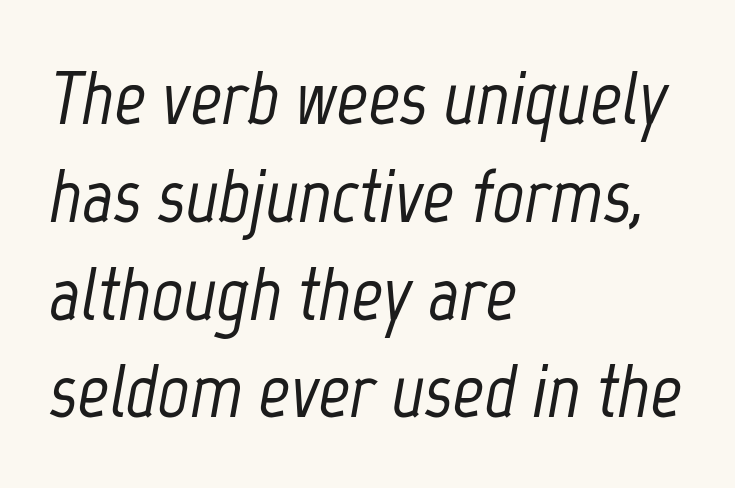
The setting favours the left margin, as ordinary paragraphs usually do. How would I describe the line gaps? Plain and ordinary. Would a proofreader flag this as italicized? Yes. Is this a fixed-width face? No — the glyphs have proportional, varying widths.
